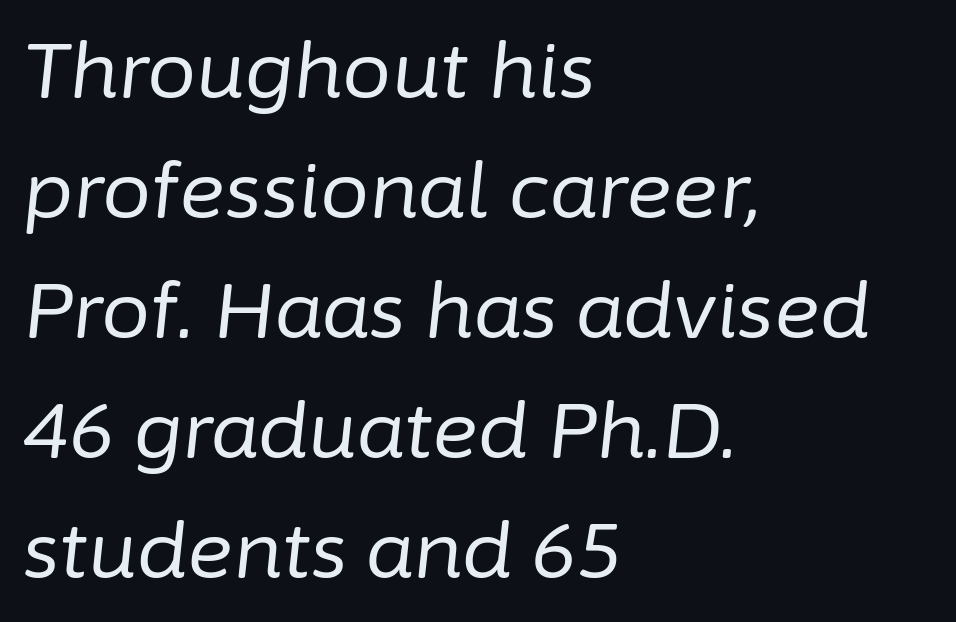
The image shows 78 px regular-weight type, italic (leaning right); set left-aligned, normal line spacing (1.54x), normal letter spacing, not underlined; low stroke contrast and a medium x-height.
